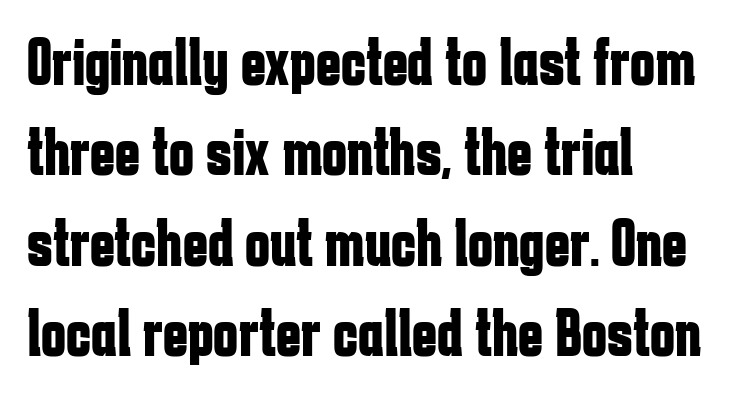
{"serif": "no", "italic": "no", "bold": "yes", "weight": "bold", "width": "condensed", "stroke_contrast": "low", "x_height": "medium", "monospaced": "no", "underline": "no", "align": "left", "line_spacing": "normal", "line_spacing_ratio": 1.35, "letter_spacing": "normal", "letter_spacing_em": 0.0, "glyph_px": 67}
